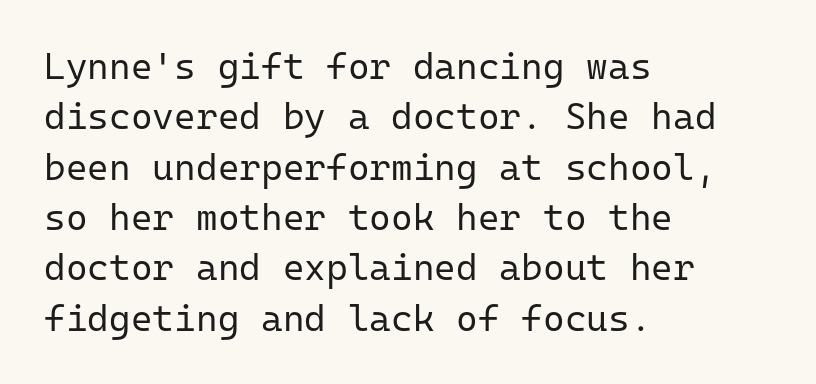
Q: Is the text bold? A: No.
Q: Is the text italic (slanted)? A: No, it is upright.
Q: Is the typeface a serif or a sans-serif typeface? A: Sans-serif.
Q: Is the text underlined? A: No.
Q: How is the paragraph aligned? A: Left-aligned.
Q: Is the spacing between letters normal or unusually wide? A: Normal.
Q: Is the spacing between lines tight, normal or loose? A: Normal.
Q: Width (condensed, normal, or wide)? A: Normal.
Q: Stroke contrast? A: Low.
Q: x-height? A: Medium.
Q: Monospaced? A: Yes.
